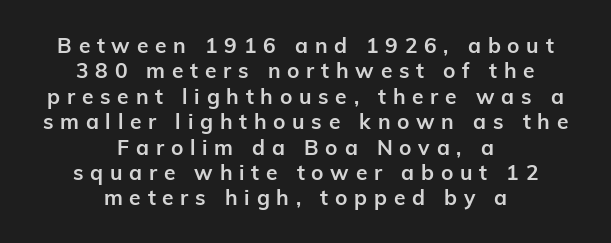
{"italic": "no", "bold": "yes", "underline": "no", "align": "center", "line_spacing_ratio": 1.21, "letter_spacing": "wide", "letter_spacing_em": 0.32, "glyph_px": 21}
